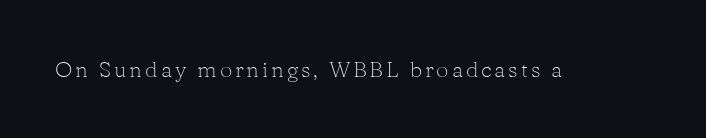
{"italic": "no", "bold": "no", "underline": "no", "glyph_px": 22}
